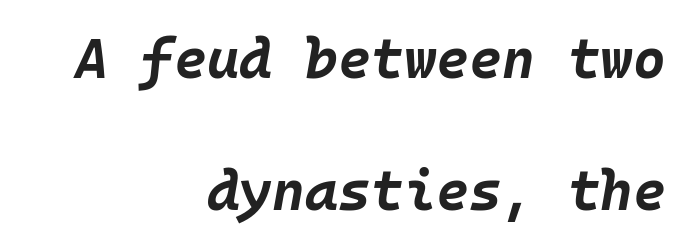
The image shows 56 px bold type, italic (leaning right), monospaced; set right-aligned, loose line spacing (2.36x), normal letter spacing, not underlined; low stroke contrast and a large x-height.
